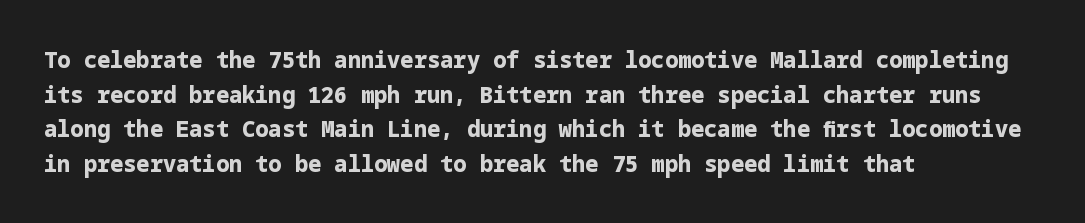
The image shows 22 px bold type, upright; set left-aligned, normal line spacing (1.57x), normal letter spacing, not underlined.
